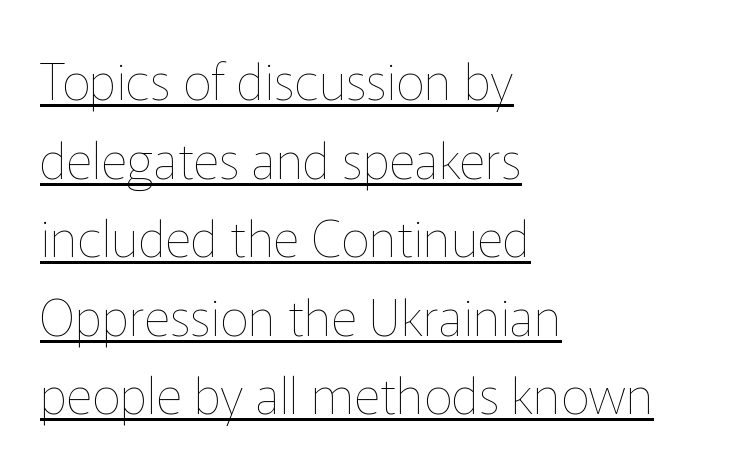
Q: Is the text bold? A: No.
Q: Is the text italic (slanted)? A: No, it is upright.
Q: Is the text underlined? A: Yes.
Q: How is the paragraph aligned? A: Left-aligned.
Q: Is the spacing between letters normal or unusually wide? A: Normal.
Q: Is the spacing between lines tight, normal or loose? A: Normal.
Q: Width (condensed, normal, or wide)? A: Normal.
Q: Stroke contrast? A: Low.
Q: x-height? A: Medium.
Q: Monospaced? A: No.
